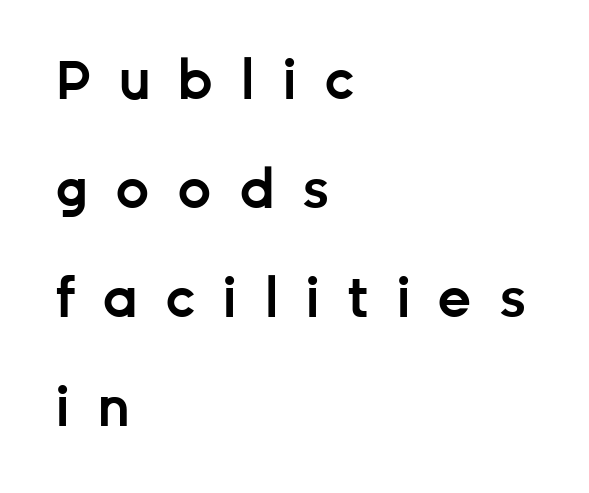
{"serif": "no", "italic": "no", "bold": "semi", "weight": "semibold", "width": "normal", "stroke_contrast": "low", "x_height": "medium", "monospaced": "no", "underline": "no", "align": "left", "line_spacing": "loose", "line_spacing_ratio": 2.02, "letter_spacing": "wide", "letter_spacing_em": 0.49, "glyph_px": 54}
